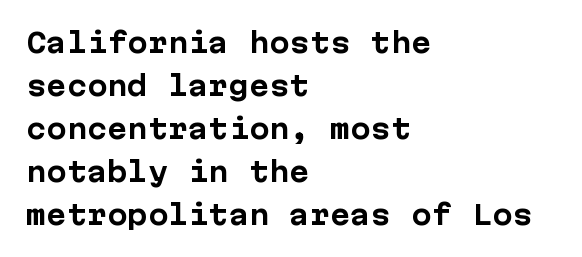
Typesetter's note: full bold, strokes at maximum text heaviness. Quick note: interline space is typical. Compared with a centered layout, this one pins lines to the left instead. Tall strokes in this sample are plumb rather than angled. The tracking reads as untouched default to a designer's eye. Has an underline been added? It has not.
